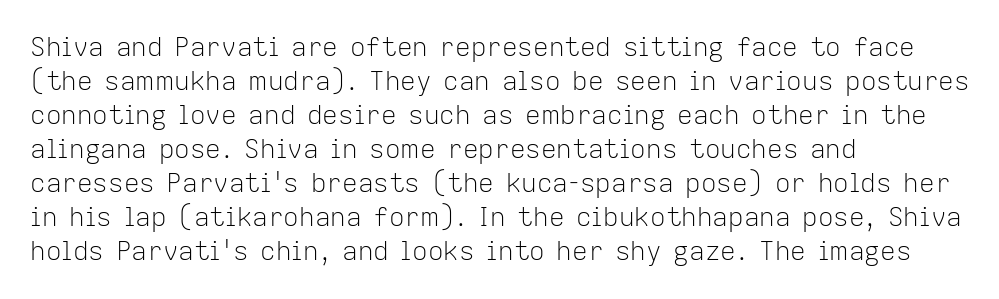
Descenders are the only things crossing below the line. All the whitespace from short lines collects on the right. Characters remain perfectly vertical along every line. The letters sit at their default tracking, neither squeezed nor spread.
